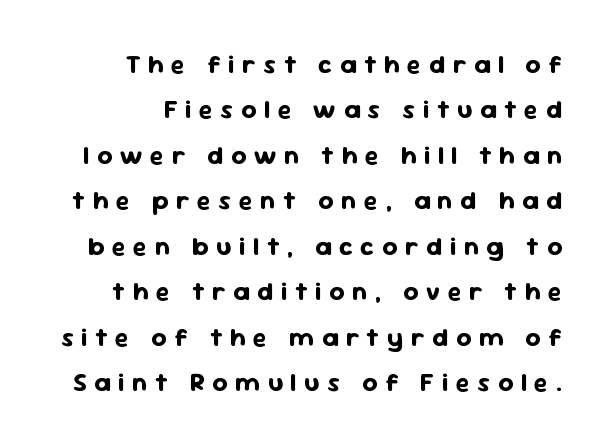
The lettering stays uniformly vertical, giving the passage a roman look. The lines are quadded right. Does the weight exceed regular? Yes, all the way to bold. Inter-character spacing is expanded well beyond the font's built-in metrics. The string is rendered with underlining switched off.
